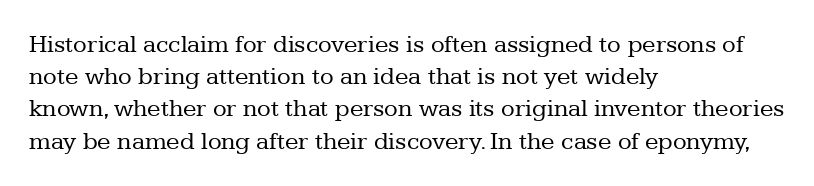
The image shows 25 px text type, upright; set left-aligned, normal line spacing (1.29x), normal letter spacing, not underlined.
